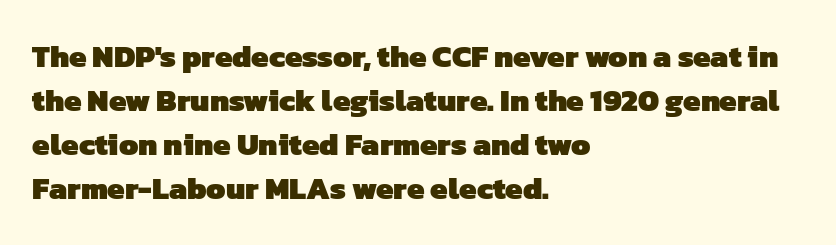
{"serif": "no", "bold": "yes", "weight": "heavy", "width": "normal", "stroke_contrast": "low", "x_height": "medium", "monospaced": "no", "underline": "no", "align": "left", "line_spacing": "normal", "line_spacing_ratio": 1.42, "letter_spacing": "normal", "letter_spacing_em": 0.0, "glyph_px": 31}
